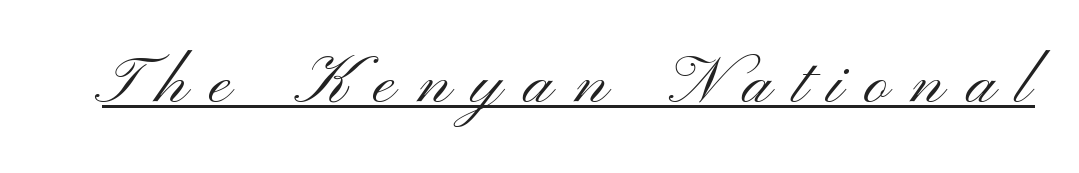
Q: Is the text bold? A: No.
Q: Is the text italic (slanted)? A: Yes.
Q: Is the typeface a serif or a sans-serif typeface? A: Sans-serif.
Q: Is the text underlined? A: Yes.
Q: Is the spacing between letters normal or unusually wide? A: Unusually wide.
Q: Width (condensed, normal, or wide)? A: Wide.
Q: Stroke contrast? A: Medium.
Q: x-height? A: Small.
Q: Monospaced? A: No.
